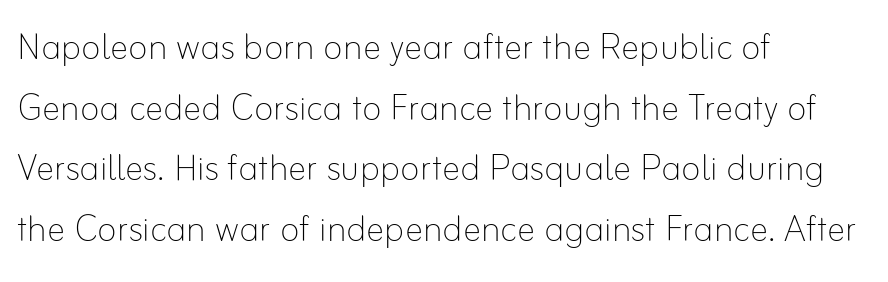
When letters stand straight like this, we call the style roman or upright. Each letter keeps its own natural width here, so spacing adapts to shape. The text block is weighted toward the left margin, trailing off unevenly rightward. The space directly below the letters is spotless. Nothing heavy about these letters — not bold at all.
